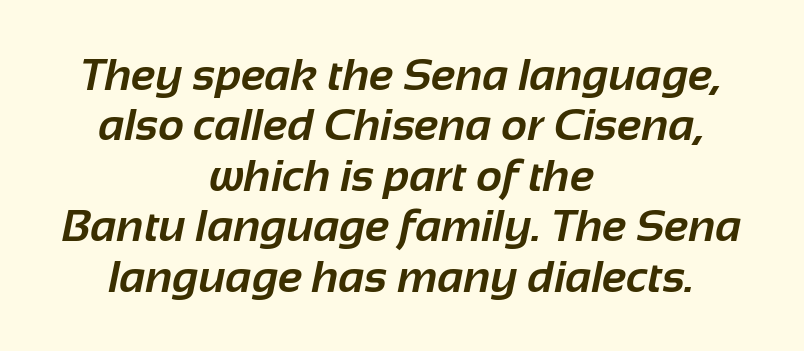
The image shows 45 px bold sans-serif type; set centered, tight line spacing (1.12x), normal letter spacing, not underlined; low stroke contrast and a medium x-height.
